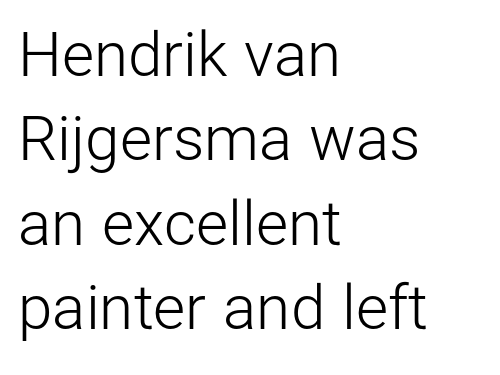
Are there feet on the stems? There aren't — it's a sans. How are the letters spaced? Ordinarily, with no added tracking. Compared with a centered layout, this one pins lines to the left instead. It's the straight-up-and-down kind of type. Compared with typical paragraphs, the rows here are spaced about the same. The typeface has the unassuming heft of standard copy or less.
